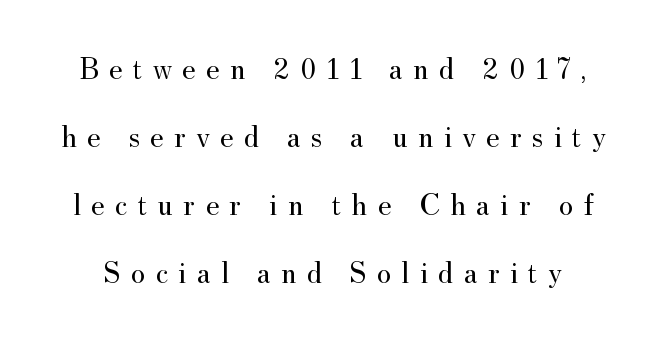
The image shows 31 px regular-weight serif type, upright; set loose line spacing (2.19x), unusually wide letter spacing (+0.33 em), not underlined; medium stroke contrast and a small x-height.
